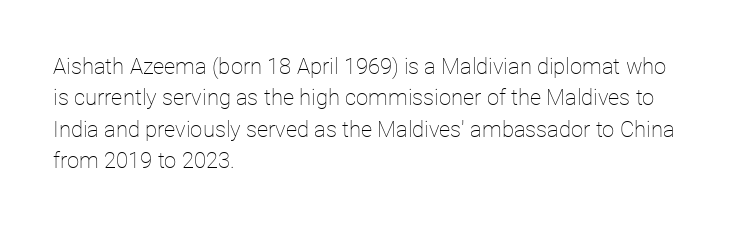
The image shows 22 px text type, upright; set left-aligned, normal line spacing (1.43x), normal letter spacing, not underlined.
